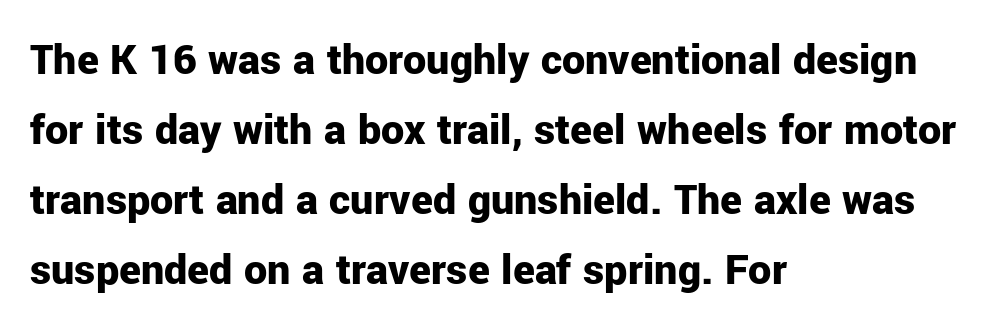
Q: Is the text bold? A: Yes.
Q: Is the text italic (slanted)? A: No, it is upright.
Q: Is the typeface a serif or a sans-serif typeface? A: Sans-serif.
Q: Is the text underlined? A: No.
Q: How is the paragraph aligned? A: Left-aligned.
Q: Is the spacing between letters normal or unusually wide? A: Normal.
Q: Is the spacing between lines tight, normal or loose? A: Normal.
Q: Width (condensed, normal, or wide)? A: Normal.
Q: Stroke contrast? A: Low.
Q: x-height? A: Medium.
Q: Monospaced? A: No.
